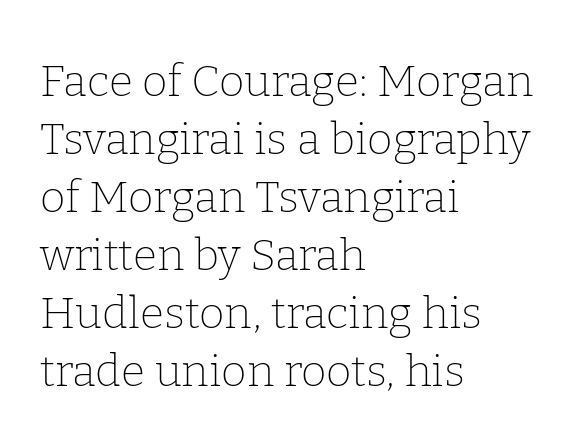
The image shows 44 px thin serif type, upright; set left-aligned, normal line spacing (1.32x), normal letter spacing, not underlined; low stroke contrast and a medium x-height.
